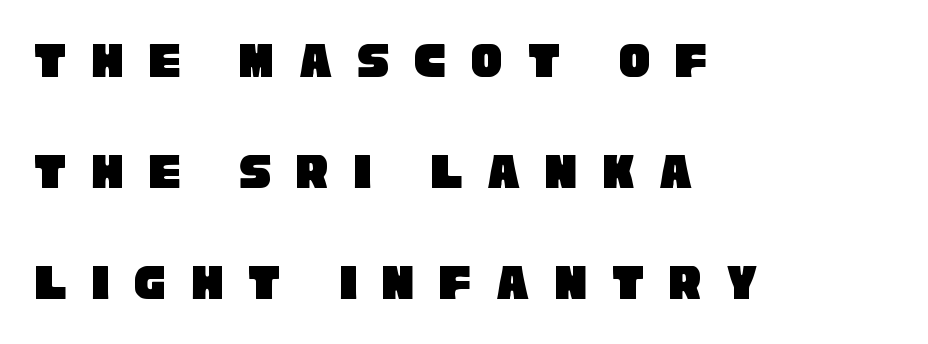
Q: Is the typeface a serif or a sans-serif typeface? A: Sans-serif.
Q: Is the text underlined? A: No.
Q: How is the paragraph aligned? A: Left-aligned.
Q: Is the spacing between letters normal or unusually wide? A: Unusually wide.
Q: Is the spacing between lines tight, normal or loose? A: Loose.
Q: Width (condensed, normal, or wide)? A: Condensed.
Q: Stroke contrast? A: Low.
Q: x-height? A: Large.
Q: Monospaced? A: No.
